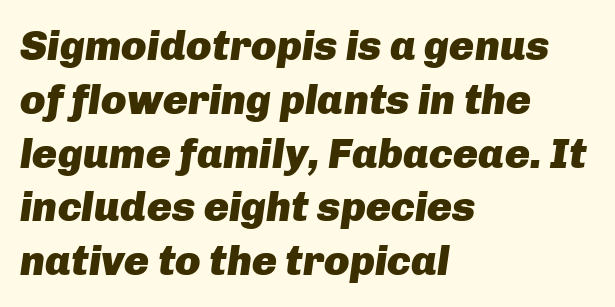
Q: Is the text bold? A: Yes.
Q: Is the text italic (slanted)? A: Yes, it leans right by about 8 degrees.
Q: Is the text underlined? A: No.
Q: How is the paragraph aligned? A: Left-aligned.
Q: Is the spacing between letters normal or unusually wide? A: Normal.
Q: Is the spacing between lines tight, normal or loose? A: Normal.
Q: Width (condensed, normal, or wide)? A: Normal.
Q: Stroke contrast? A: Low.
Q: x-height? A: Medium.
Q: Monospaced? A: No.
